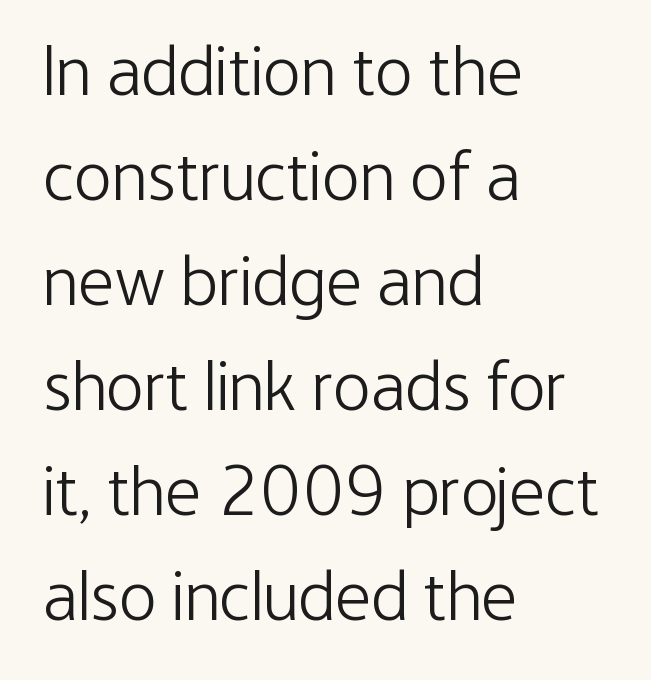
Q: Is the text bold? A: No.
Q: Is the text italic (slanted)? A: No, it is upright.
Q: Is the typeface a serif or a sans-serif typeface? A: Sans-serif.
Q: Is the text underlined? A: No.
Q: How is the paragraph aligned? A: Left-aligned.
Q: Is the spacing between letters normal or unusually wide? A: Normal.
Q: Is the spacing between lines tight, normal or loose? A: Normal.
Q: Width (condensed, normal, or wide)? A: Condensed.
Q: Stroke contrast? A: Low.
Q: x-height? A: Medium.
Q: Monospaced? A: No.
